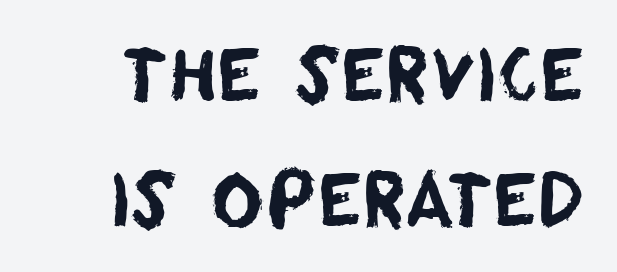
Q: Is the typeface a serif or a sans-serif typeface? A: Sans-serif.
Q: Is the text underlined? A: No.
Q: Is the spacing between letters normal or unusually wide? A: Normal.
Q: Width (condensed, normal, or wide)? A: Normal.
Q: Stroke contrast? A: Low.
Q: x-height? A: Large.
Q: Monospaced? A: No.
